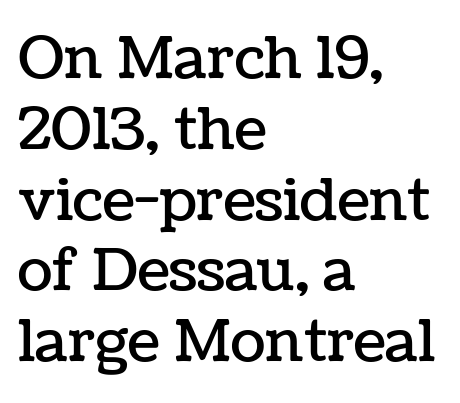
{"italic": "no", "width": "normal", "stroke_contrast": "low", "x_height": "medium", "monospaced": "no", "underline": "no", "align": "left", "line_spacing_ratio": 1.22, "letter_spacing": "normal", "letter_spacing_em": 0.0, "glyph_px": 58}
